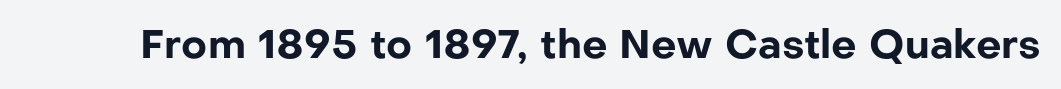
The image shows 40 px bold sans-serif type, upright; set normal letter spacing, not underlined; low stroke contrast and a medium x-height.
